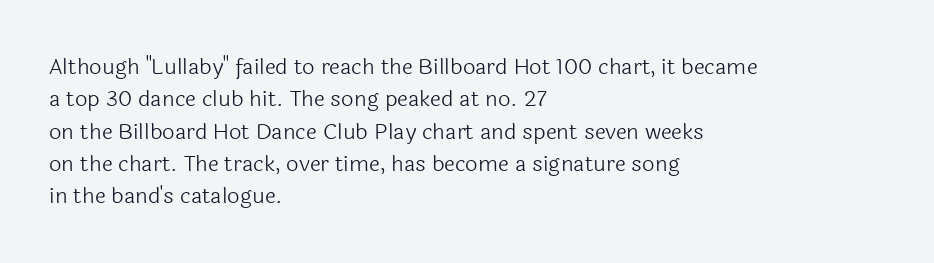
{"italic": "no", "bold": "no", "underline": "no", "align": "left", "line_spacing": "normal", "line_spacing_ratio": 1.47, "letter_spacing": "normal", "letter_spacing_em": 0.0, "glyph_px": 22}
